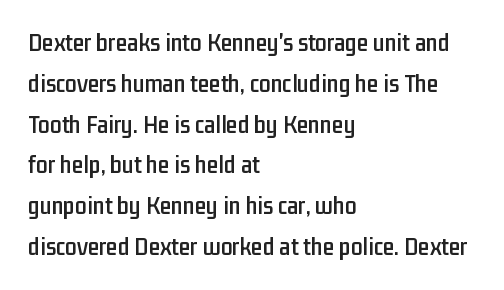
Q: Is the text italic (slanted)? A: No, it is upright.
Q: Is the text underlined? A: No.
Q: How is the paragraph aligned? A: Left-aligned.
Q: Is the spacing between letters normal or unusually wide? A: Normal.
Q: Is the spacing between lines tight, normal or loose? A: Normal.
